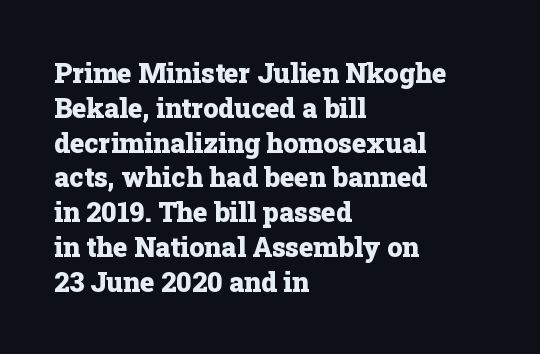
{"italic": "no", "bold": "yes", "underline": "no", "align": "left", "line_spacing": "normal", "line_spacing_ratio": 1.29, "letter_spacing": "normal", "letter_spacing_em": 0.0, "glyph_px": 27}
